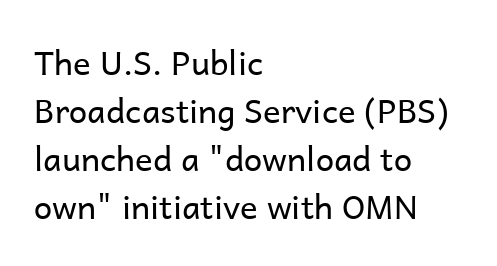
The image shows 33 px regular-weight sans-serif type, upright; set left-aligned, normal line spacing (1.45x), normal letter spacing, not underlined; low stroke contrast and a medium x-height.
